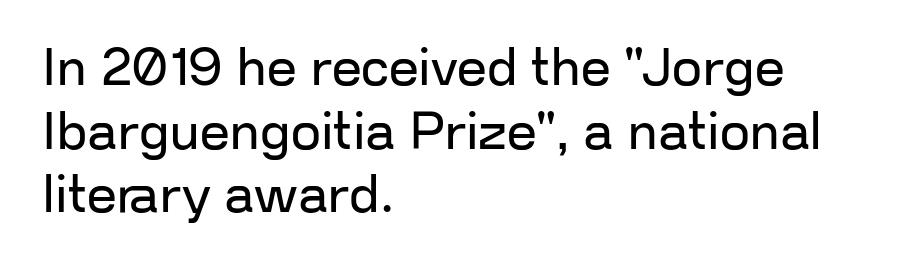
Q: Is the text bold? A: No.
Q: Is the text italic (slanted)? A: No, it is upright.
Q: Is the typeface a serif or a sans-serif typeface? A: Sans-serif.
Q: Is the text underlined? A: No.
Q: How is the paragraph aligned? A: Left-aligned.
Q: Is the spacing between letters normal or unusually wide? A: Normal.
Q: Width (condensed, normal, or wide)? A: Normal.
Q: Stroke contrast? A: Low.
Q: x-height? A: Medium.
Q: Monospaced? A: No.
